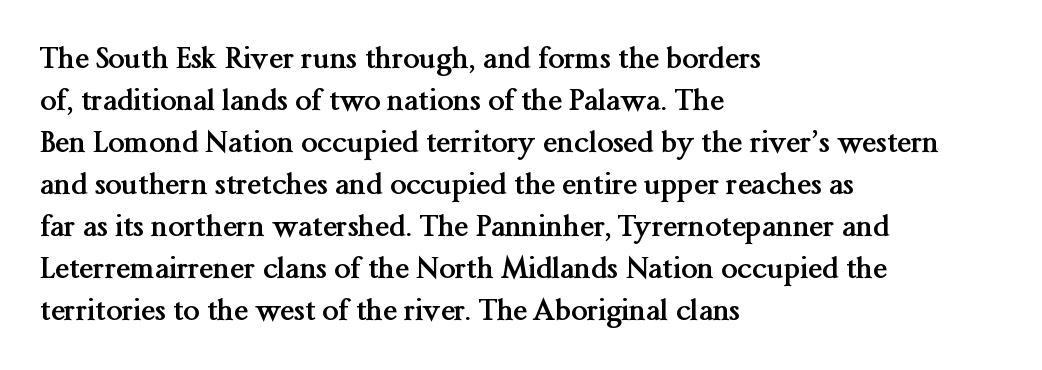
{"serif": "yes", "italic": "no", "bold": "yes", "weight": "semibold", "width": "normal", "stroke_contrast": "medium", "x_height": "medium", "monospaced": "no", "underline": "no", "align": "left", "line_spacing": "normal", "line_spacing_ratio": 1.45, "letter_spacing": "normal", "letter_spacing_em": 0.0, "glyph_px": 29}
